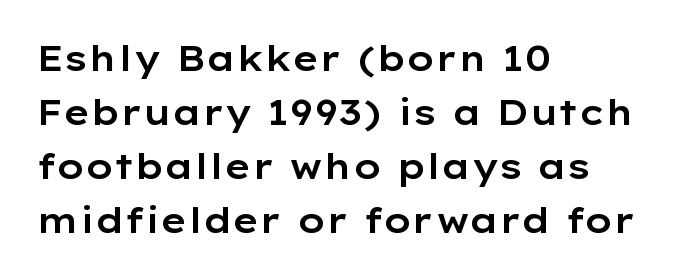
The image shows 35 px wide sans-serif type, upright; set left-aligned, normal line spacing (1.54x), normal letter spacing, not underlined; low stroke contrast and a medium x-height.
